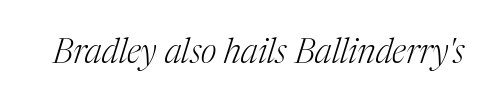
{"serif": "yes", "italic": "yes", "lean": "right", "slant_degrees": 17, "bold": "no", "weight": "light", "width": "normal", "stroke_contrast": "medium", "x_height": "medium", "monospaced": "no", "underline": "no", "letter_spacing": "normal", "letter_spacing_em": 0.0, "glyph_px": 34}
